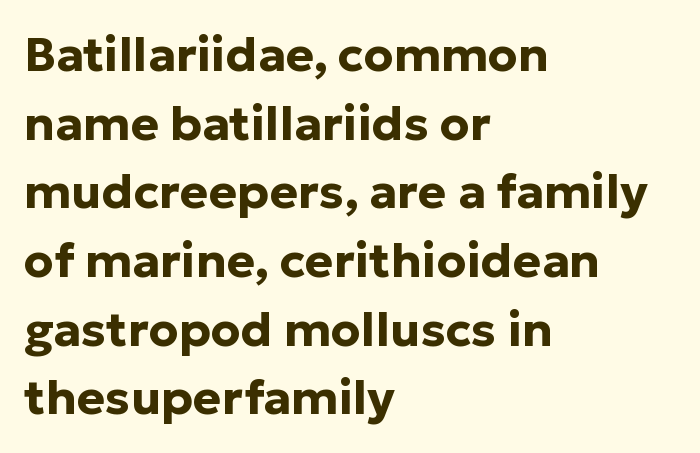
I'd describe the lettering as bold — thick and assertive. Descender tails drop into unmarked territory. The paragraph has a hard left edge and a soft right edge. This sample uses an upright cut, with every glyph sitting square on the baseline. The rendering keeps characters at their native spacing.
